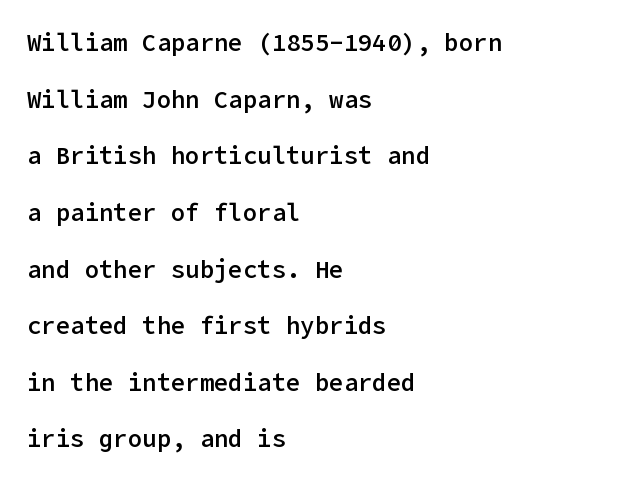
The image shows 24 px text type, upright; set left-aligned, loose line spacing (2.36x), normal letter spacing, not underlined.
